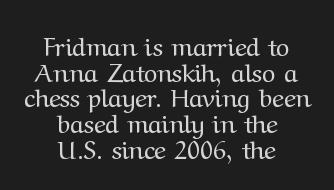
The image shows 26 px text type, upright; set centered, tight line spacing (0.99x), normal letter spacing, not underlined.
